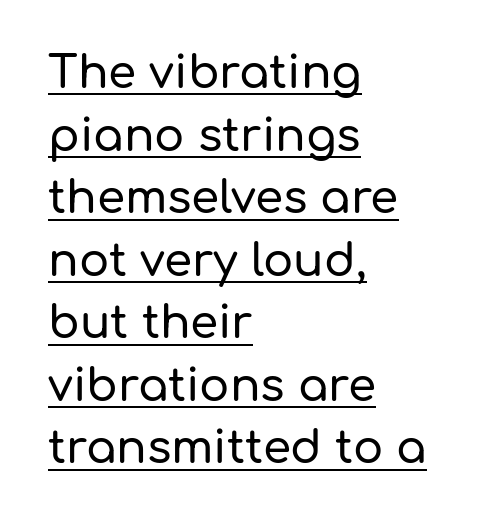
The image shows 45 px sans-serif type, upright; set left-aligned, normal line spacing (1.39x), normal letter spacing, underlined; low stroke contrast and a medium x-height.
